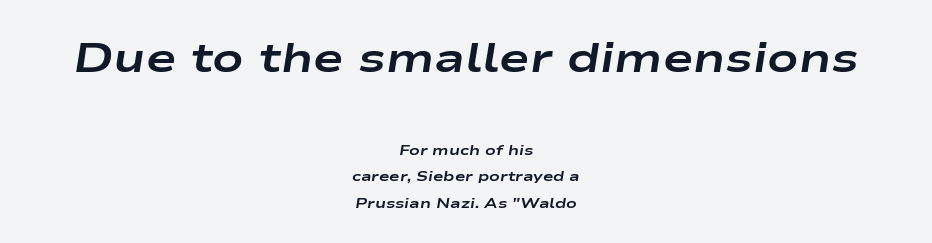
Notice how the stems are inclined rather than vertical — that's the hallmark of italics. The rendering uses natural spacing where letterforms have individual widths. Inter-character spacing is left at the font's built-in metrics. Quick note: underline off. Whoever set this made the first block the dominant, larger element. You'd pick this weight for a headline — it's a proper bold.
